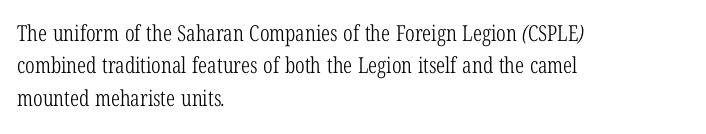
Q: Is the text bold? A: No.
Q: Is the text underlined? A: No.
Q: How is the paragraph aligned? A: Left-aligned.
Q: Is the spacing between letters normal or unusually wide? A: Normal.
Q: Is the spacing between lines tight, normal or loose? A: Normal.
